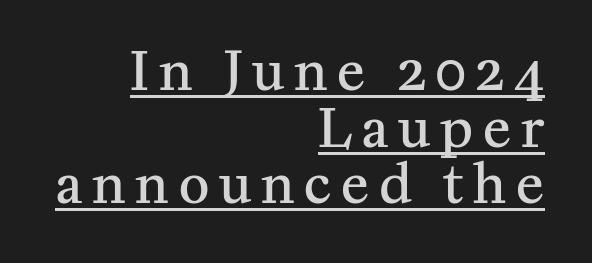
{"serif": "yes", "italic": "no", "bold": "semi", "weight": "semibold", "width": "normal", "stroke_contrast": "medium", "x_height": "medium", "monospaced": "no", "underline": "yes", "align": "right", "line_spacing": "tight", "line_spacing_ratio": 1.09, "glyph_px": 52}
